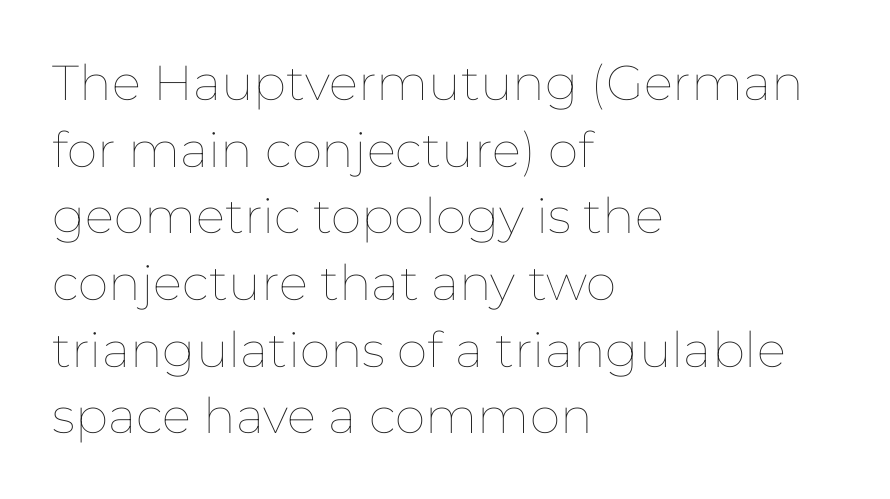
The image shows 49 px thin type, upright; set left-aligned, normal line spacing (1.36x), normal letter spacing, not underlined; low stroke contrast and a medium x-height.
